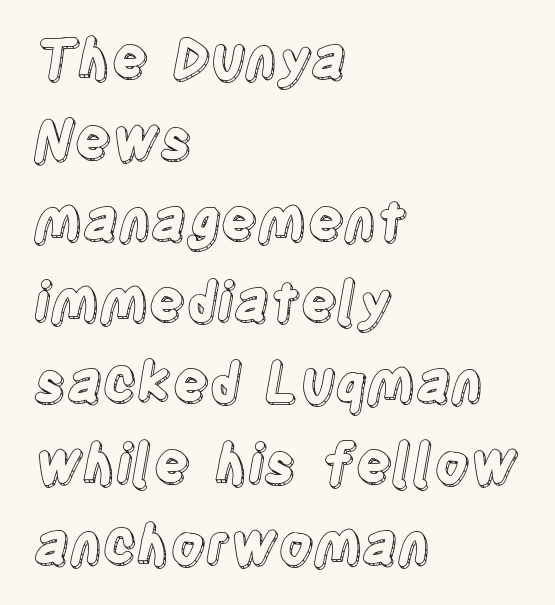
{"width": "condensed", "x_height": "large", "monospaced": "no", "underline": "no", "align": "left", "line_spacing": "normal", "line_spacing_ratio": 1.5, "letter_spacing": "normal", "letter_spacing_em": 0.0, "glyph_px": 54}
